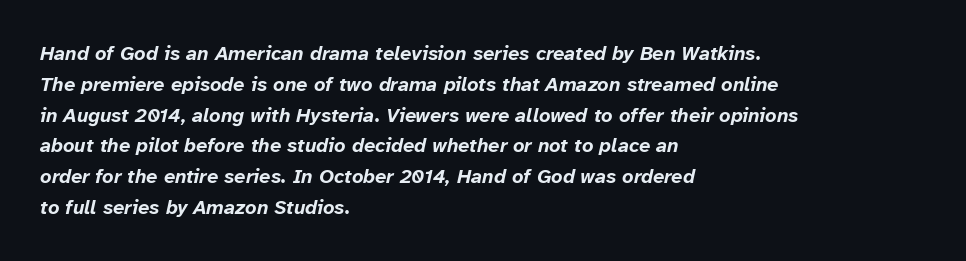
Q: Is the text bold? A: Yes.
Q: Is the text italic (slanted)? A: Yes, it leans right by about 12 degrees.
Q: Is the text underlined? A: No.
Q: How is the paragraph aligned? A: Left-aligned.
Q: Is the spacing between letters normal or unusually wide? A: Normal.
Q: Is the spacing between lines tight, normal or loose? A: Normal.
